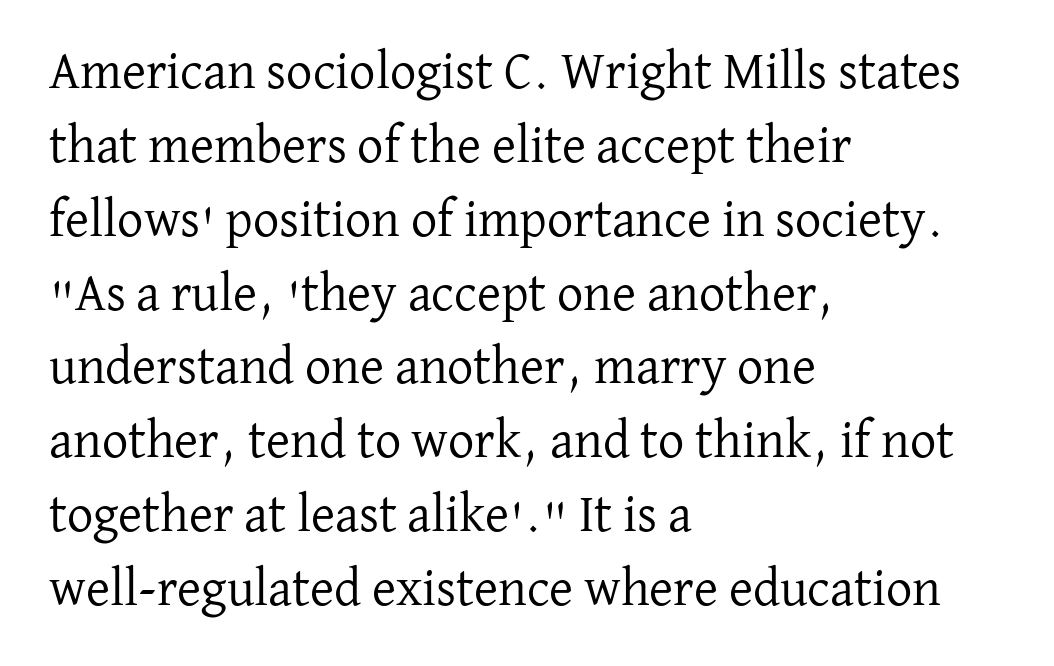
The image shows 52 px regular-weight serif type, upright; set left-aligned, normal line spacing (1.42x), normal letter spacing, not underlined; low stroke contrast and a medium x-height.
